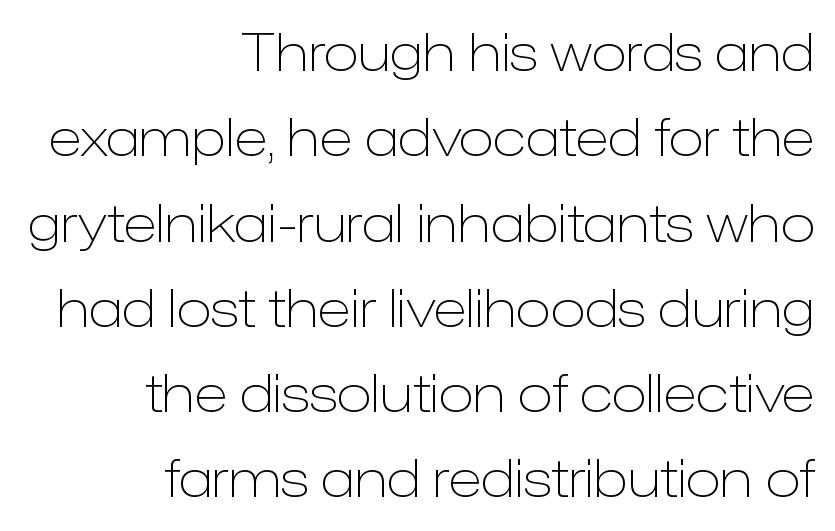
This rendering leaves character spacing at its baseline value. A typesetter would call this leading conventional body-copy spacing. Serifs: no, the terminals of the letterforms are clean. The rendering anchors every line to the right-hand side. Varying glyph widths throughout — classic text-font behaviour. Posture: straight, roman, zero tilt.
